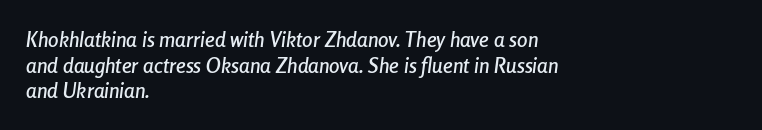
An italicized treatment has been applied to the whole sample. In terms of letterspacing, this is plain default setting. Horizontal alignment here is leftward, the default for most running prose. Descenders hang freely into open space.
